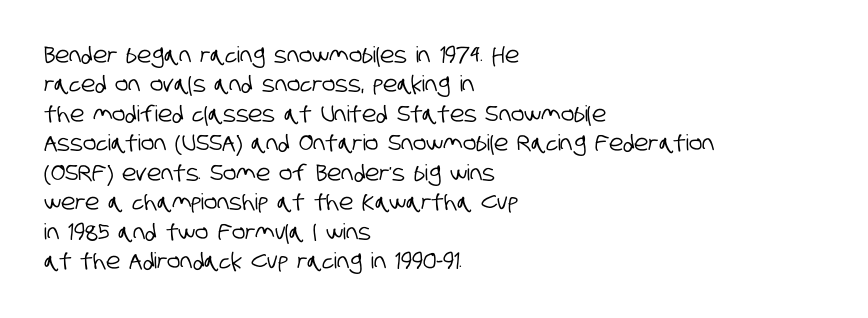
The image shows 22 px text type; set left-aligned, normal line spacing (1.34x), normal letter spacing, not underlined.
